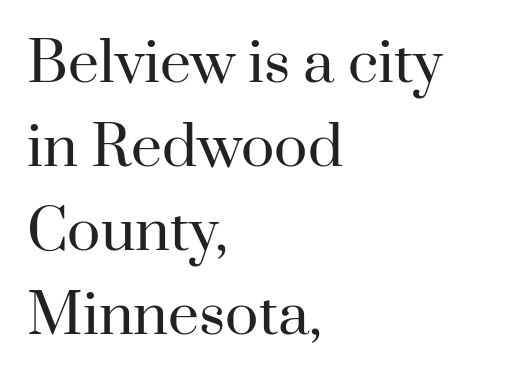
A typesetter would call this leading conventional body-copy spacing. This is roman type, the default non-slanted kind. This reads as an unemphasized weight, regular at the heaviest. Standard letterfit; no display-style spreading of the glyphs.
